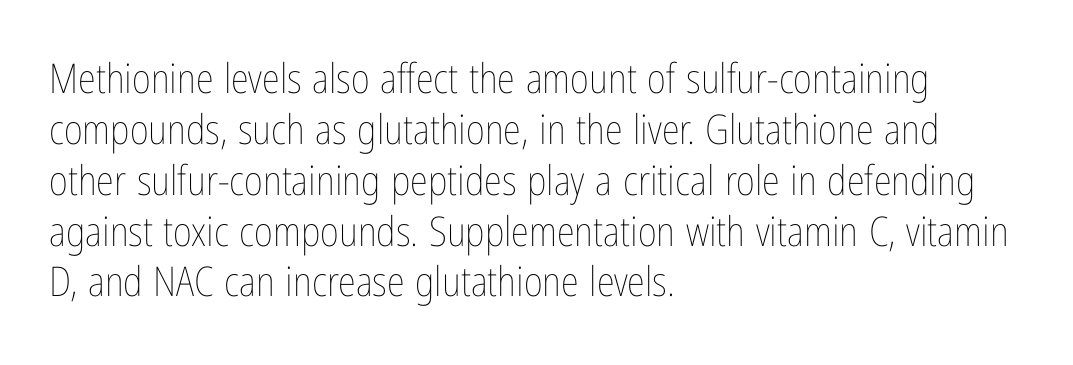
Quick note: underline off. The lettering holds an erect, upright posture throughout. Note the varied advance widths — an 'i' is clearly narrower than an 'm'. Summary of weight: not heavy and not bold.
